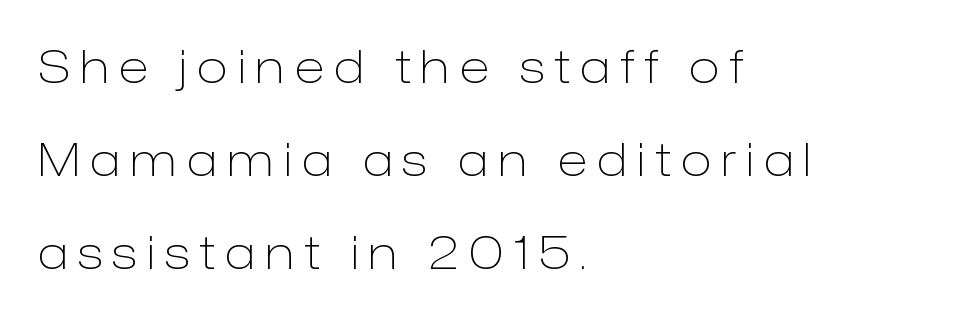
Q: Is the text bold? A: No.
Q: Is the text italic (slanted)? A: No, it is upright.
Q: Is the typeface a serif or a sans-serif typeface? A: Sans-serif.
Q: Is the text underlined? A: No.
Q: How is the paragraph aligned? A: Left-aligned.
Q: Is the spacing between letters normal or unusually wide? A: Unusually wide.
Q: Is the spacing between lines tight, normal or loose? A: Loose.
Q: Width (condensed, normal, or wide)? A: Normal.
Q: Stroke contrast? A: Low.
Q: x-height? A: Medium.
Q: Monospaced? A: No.
